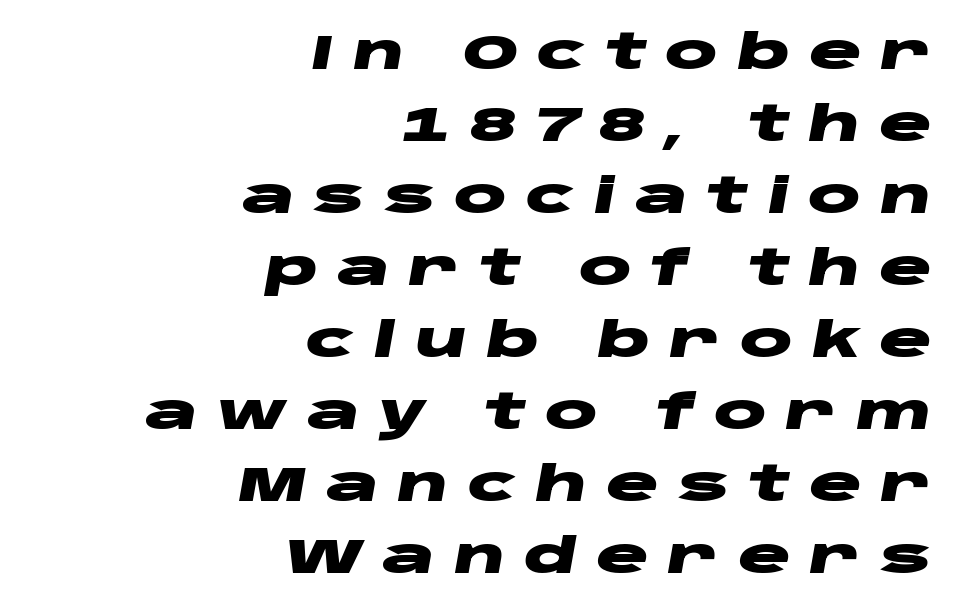
{"italic": "yes", "lean": "right", "slant_degrees": 10, "bold": "yes", "weight": "heavy", "width": "wide", "stroke_contrast": "low", "x_height": "large", "monospaced": "no", "underline": "no", "align": "right", "line_spacing": "normal", "line_spacing_ratio": 1.47, "letter_spacing": "wide", "letter_spacing_em": 0.38, "glyph_px": 49}
